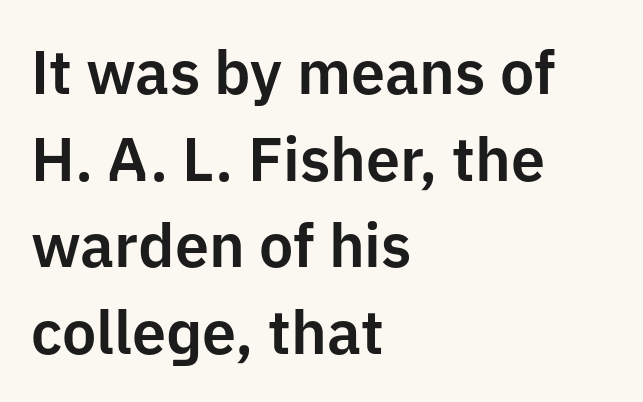
{"serif": "no", "italic": "no", "width": "normal", "stroke_contrast": "low", "x_height": "medium", "monospaced": "no", "underline": "no", "align": "left", "line_spacing": "normal", "line_spacing_ratio": 1.42, "letter_spacing": "normal", "letter_spacing_em": 0.0, "glyph_px": 61}
